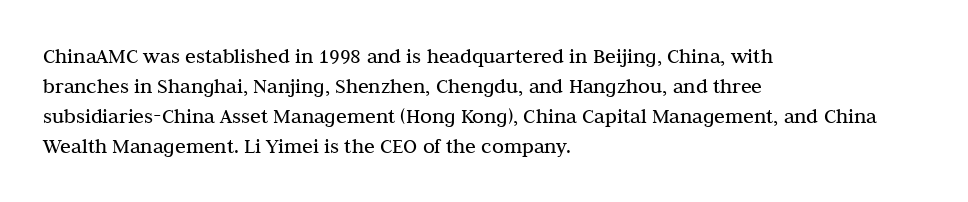
Reading down the column, the eye jumps a familiar distance to each next line. Left-aligned paragraph, ragged on the right. Check under the words: just untouched page. Nope, not italic — everything's standing straight.
